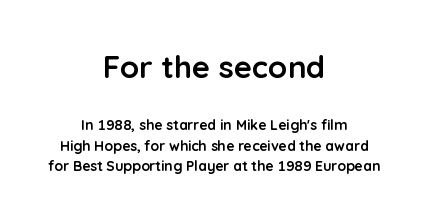
The image shows 31 px semibold sans-serif type, upright; set centered, normal line spacing (1.44x), normal letter spacing, not underlined; the first (top) block is 2.21x larger; low stroke contrast and a medium x-height.
